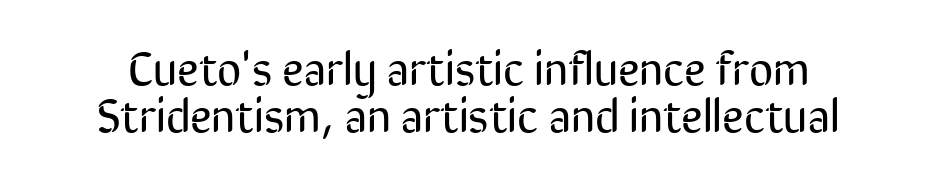
Q: Is the text bold? A: No.
Q: Is the text italic (slanted)? A: No, it is upright.
Q: Is the typeface a serif or a sans-serif typeface? A: Sans-serif.
Q: Is the text underlined? A: No.
Q: How is the paragraph aligned? A: Centered.
Q: Is the spacing between letters normal or unusually wide? A: Normal.
Q: Is the spacing between lines tight, normal or loose? A: Tight.
Q: Width (condensed, normal, or wide)? A: Condensed.
Q: Stroke contrast? A: Low.
Q: x-height? A: Medium.
Q: Monospaced? A: No.
